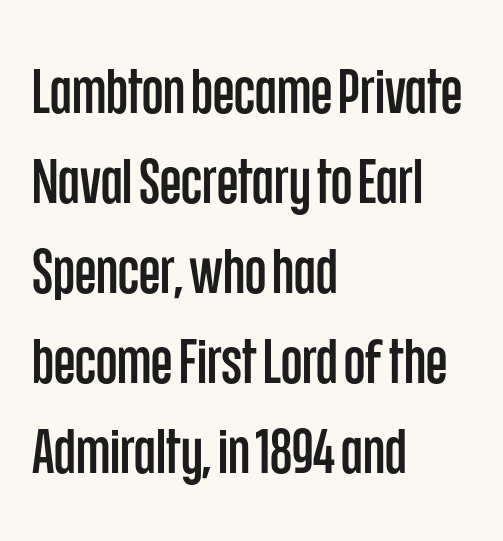
The zone under the glyphs is completely vacant. The tracking reads as untouched default to a designer's eye. Vertically, the passage feels balanced, rows spaced as you'd expect. Looks like regular typesetting: each glyph gets only the width it needs.
